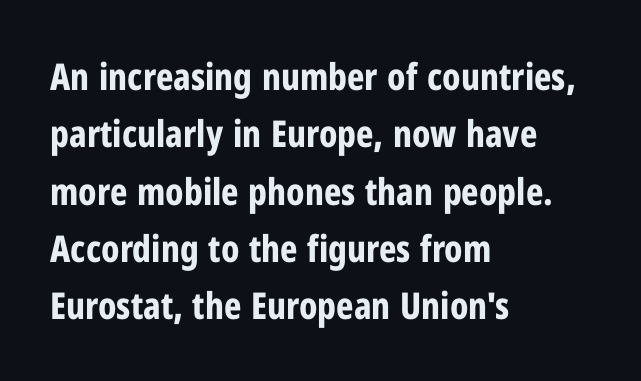
The image shows 37 px bold, condensed sans-serif type, upright; set left-aligned, normal line spacing (1.55x), normal letter spacing, not underlined; low stroke contrast and a medium x-height.
